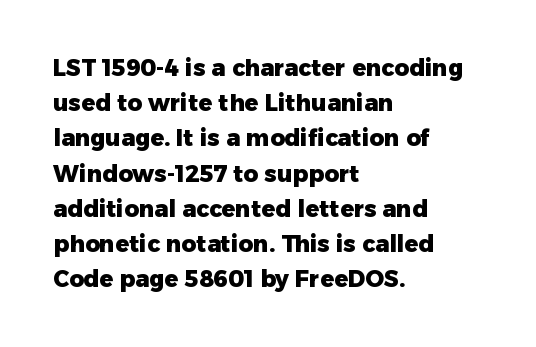
The image shows 23 px bold type, upright; set left-aligned, normal line spacing (1.53x), normal letter spacing, not underlined.
